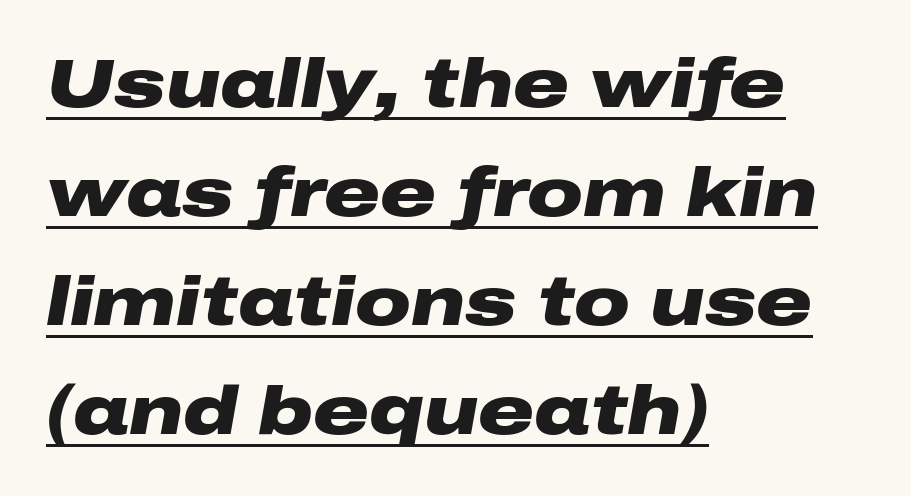
Q: Is the text bold? A: Yes.
Q: Is the text italic (slanted)? A: Yes, it leans right by about 10 degrees.
Q: Is the text underlined? A: Yes.
Q: How is the paragraph aligned? A: Left-aligned.
Q: Is the spacing between letters normal or unusually wide? A: Normal.
Q: Is the spacing between lines tight, normal or loose? A: Normal.
Q: Width (condensed, normal, or wide)? A: Wide.
Q: Stroke contrast? A: Low.
Q: x-height? A: Medium.
Q: Monospaced? A: No.
